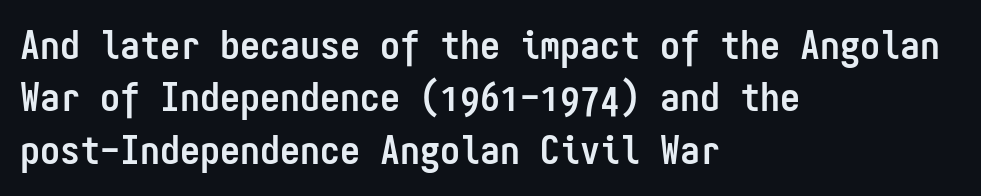
Q: Is the text bold? A: Yes.
Q: Is the text italic (slanted)? A: No, it is upright.
Q: Is the typeface a serif or a sans-serif typeface? A: Sans-serif.
Q: Is the text underlined? A: No.
Q: How is the paragraph aligned? A: Left-aligned.
Q: Is the spacing between letters normal or unusually wide? A: Normal.
Q: Is the spacing between lines tight, normal or loose? A: Normal.
Q: Width (condensed, normal, or wide)? A: Condensed.
Q: Stroke contrast? A: Low.
Q: x-height? A: Medium.
Q: Monospaced? A: Yes.
